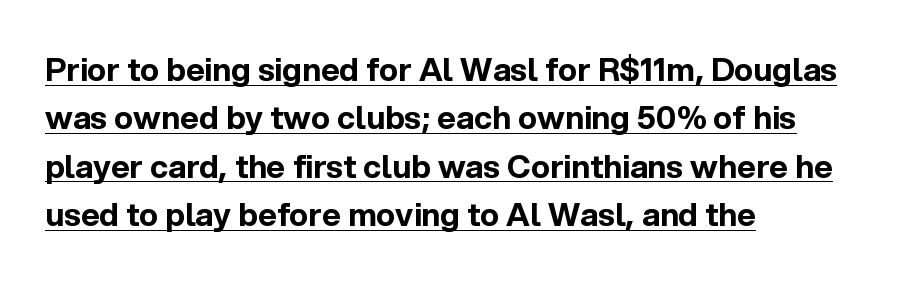
The image shows 32 px bold sans-serif type, upright; set left-aligned, normal line spacing (1.51x), normal letter spacing, underlined; a medium x-height.
